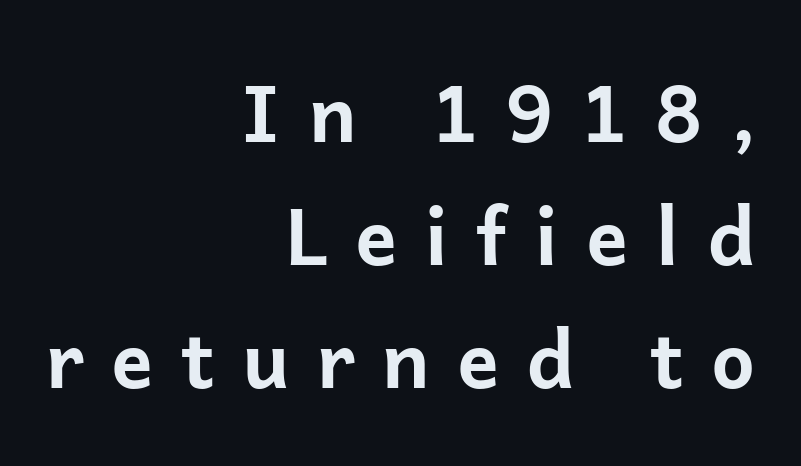
The image shows 78 px bold sans-serif type, upright; set right-aligned, normal line spacing (1.58x), unusually wide letter spacing (+0.35 em), not underlined; low stroke contrast and a medium x-height.
